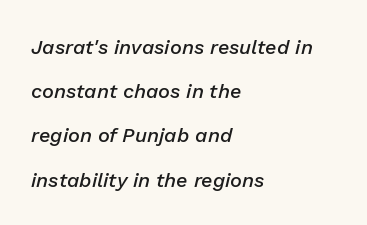
The image shows 20 px text type, italic (leaning right); set left-aligned, loose line spacing (2.21x), normal letter spacing, not underlined.
